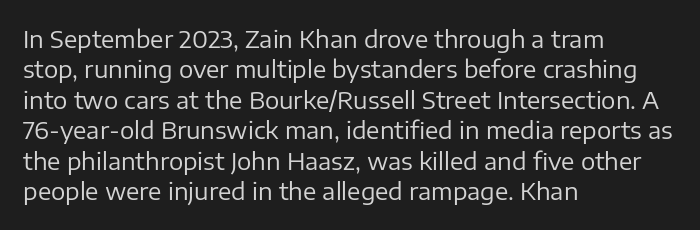
The image shows 24 px text type, upright; set left-aligned, normal line spacing (1.27x), normal letter spacing, not underlined.
